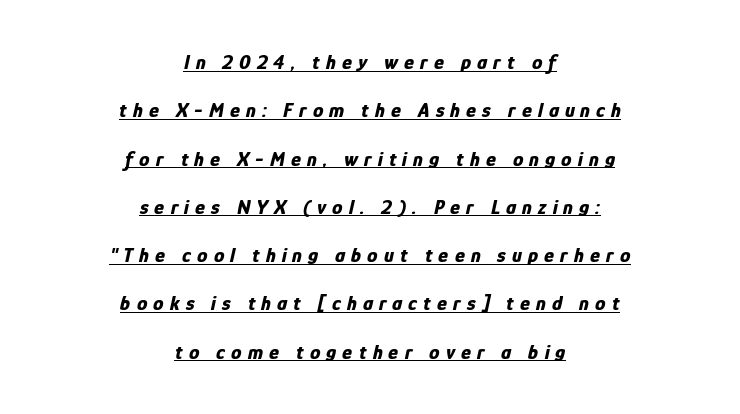
The designer dialed line spacing up above the default. Notice how the passage keeps no hard edge, just a central spine. A typesetter would mark this as italic. These lines have a slow, spaced-out rhythm from letter to letter.
